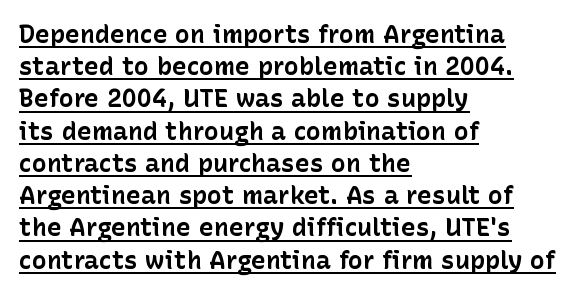
{"italic": "no", "bold": "yes", "underline": "yes", "align": "left", "line_spacing": "normal", "line_spacing_ratio": 1.29, "letter_spacing": "normal", "letter_spacing_em": 0.0, "glyph_px": 25}
